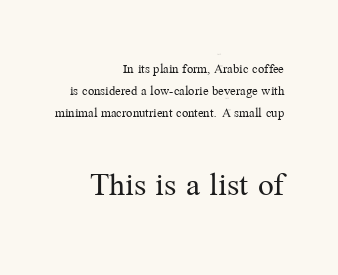
{"serif": "yes", "italic": "no", "bold": "no", "weight": "regular", "width": "normal", "stroke_contrast": "medium", "x_height": "medium", "monospaced": "no", "underline": "no", "align": "right", "line_spacing": "normal", "line_spacing_ratio": 1.58, "letter_spacing": "normal", "letter_spacing_em": 0.0, "larger_block": "second", "size_ratio": 2.5, "glyph_px": 35}
